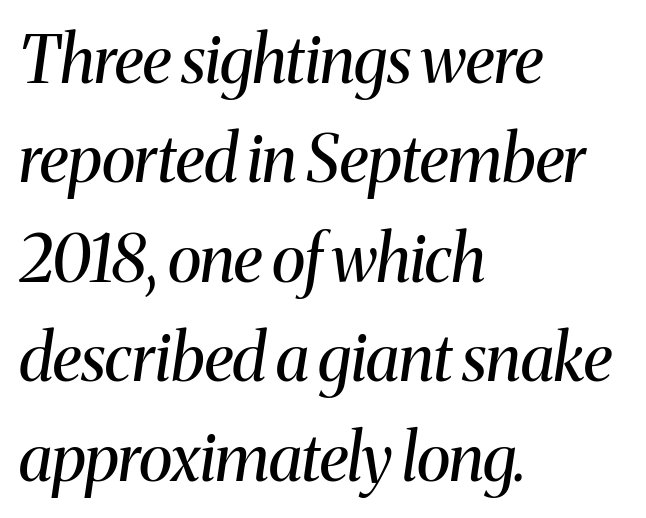
The image shows 65 px regular-weight serif type, italic (leaning right); set left-aligned, normal line spacing (1.53x), normal letter spacing, not underlined; medium stroke contrast and a medium x-height.
